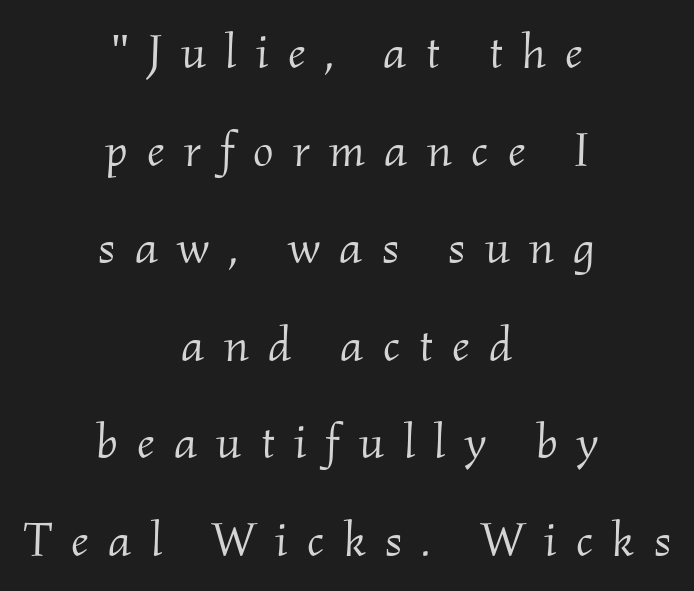
The image shows 49 px light serif type, italic (leaning right); set centered, loose line spacing (1.99x), unusually wide letter spacing (+0.39 em), not underlined; medium stroke contrast and a small x-height.
